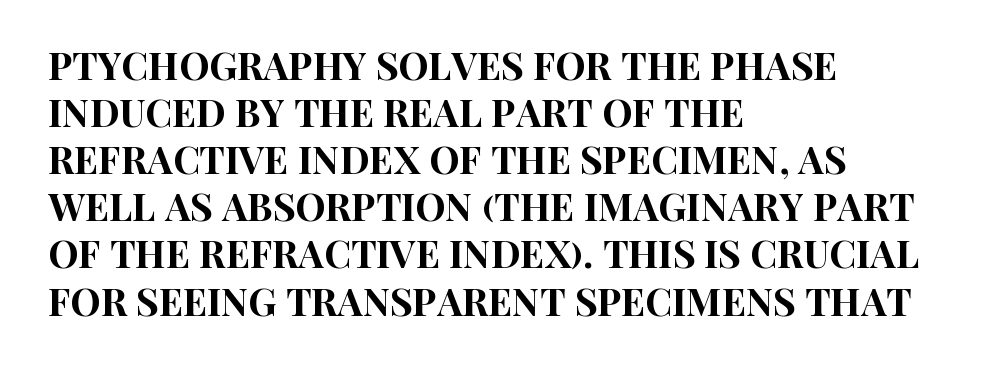
Note: no serifs on the glyphs. Varying glyph widths throughout — classic text-font behaviour. Does the lettering tilt? It doesn't — this is upright. The gap between lines stays unmarked. Each word holds together tightly as a unit, with standard inter-letter gaps. All the whitespace from short lines collects on the right.
